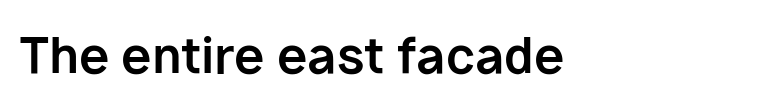
Q: Is the text bold? A: Yes.
Q: Is the text italic (slanted)? A: No, it is upright.
Q: Is the typeface a serif or a sans-serif typeface? A: Sans-serif.
Q: Is the text underlined? A: No.
Q: Is the spacing between letters normal or unusually wide? A: Normal.
Q: Width (condensed, normal, or wide)? A: Normal.
Q: Stroke contrast? A: Low.
Q: x-height? A: Medium.
Q: Monospaced? A: No.
